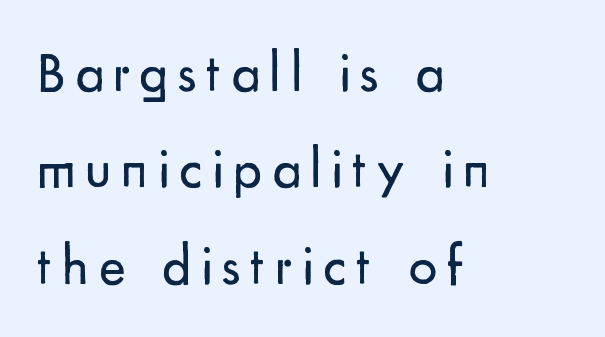
{"serif": "no", "italic": "no", "bold": "no", "weight": "regular", "width": "normal", "stroke_contrast": "low", "x_height": "small", "monospaced": "no", "underline": "no", "align": "left", "line_spacing": "normal", "line_spacing_ratio": 1.69, "glyph_px": 57}
